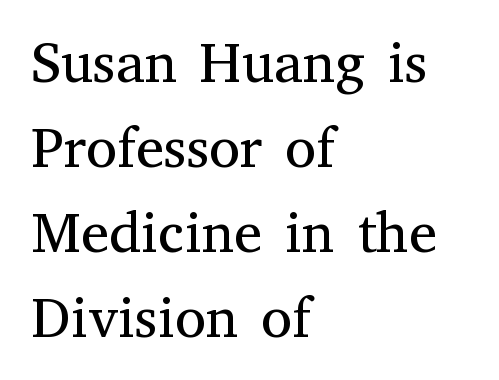
Q: Is the text bold? A: No.
Q: Is the text italic (slanted)? A: No, it is upright.
Q: Is the typeface a serif or a sans-serif typeface? A: Serif.
Q: Is the text underlined? A: No.
Q: How is the paragraph aligned? A: Left-aligned.
Q: Is the spacing between letters normal or unusually wide? A: Normal.
Q: Is the spacing between lines tight, normal or loose? A: Normal.
Q: Width (condensed, normal, or wide)? A: Normal.
Q: Stroke contrast? A: Medium.
Q: x-height? A: Medium.
Q: Monospaced? A: No.
